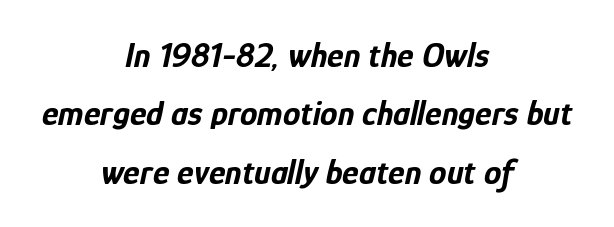
Q: Is the text bold? A: Yes.
Q: Is the text italic (slanted)? A: Yes, it leans right by about 12 degrees.
Q: Is the text underlined? A: No.
Q: How is the paragraph aligned? A: Centered.
Q: Is the spacing between letters normal or unusually wide? A: Normal.
Q: Is the spacing between lines tight, normal or loose? A: Normal.
Q: Width (condensed, normal, or wide)? A: Condensed.
Q: Stroke contrast? A: Low.
Q: x-height? A: Medium.
Q: Monospaced? A: No.
